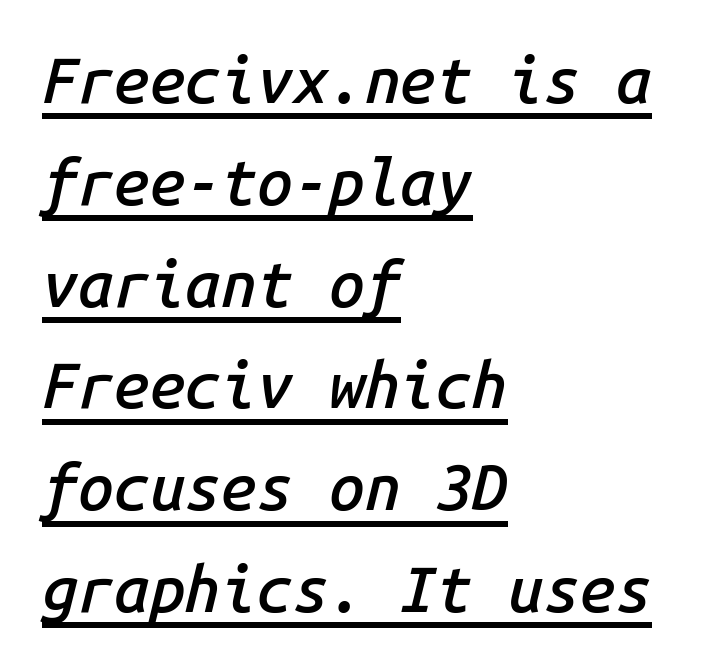
{"italic": "yes", "lean": "right", "slant_degrees": 14, "bold": "semi", "weight": "semibold", "width": "normal", "stroke_contrast": "low", "x_height": "medium", "monospaced": "yes", "underline": "yes", "align": "left", "line_spacing": "normal", "line_spacing_ratio": 1.59, "letter_spacing": "normal", "letter_spacing_em": 0.0, "glyph_px": 64}
